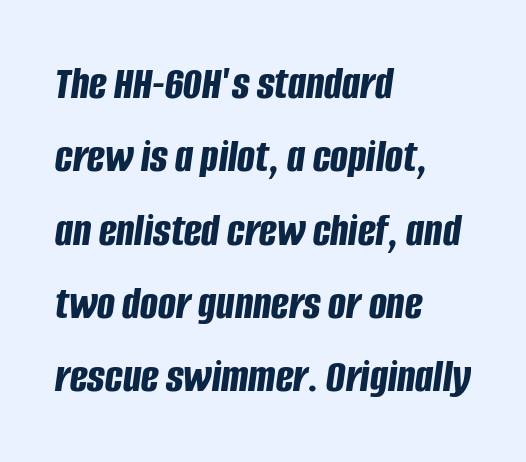
Q: Is the text bold? A: Yes.
Q: Is the text italic (slanted)? A: Yes, it leans right by about 8 degrees.
Q: Is the text underlined? A: No.
Q: How is the paragraph aligned? A: Left-aligned.
Q: Is the spacing between letters normal or unusually wide? A: Normal.
Q: Is the spacing between lines tight, normal or loose? A: Normal.
Q: Width (condensed, normal, or wide)? A: Condensed.
Q: Stroke contrast? A: Low.
Q: x-height? A: Large.
Q: Monospaced? A: No.
